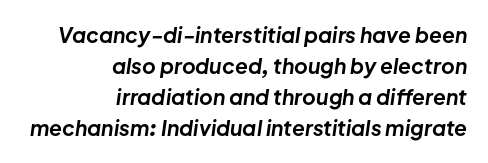
Q: Is the text bold? A: Yes.
Q: Is the text italic (slanted)? A: Yes, it leans right by about 8 degrees.
Q: Is the text underlined? A: No.
Q: How is the paragraph aligned? A: Right-aligned.
Q: Is the spacing between letters normal or unusually wide? A: Normal.
Q: Is the spacing between lines tight, normal or loose? A: Normal.
